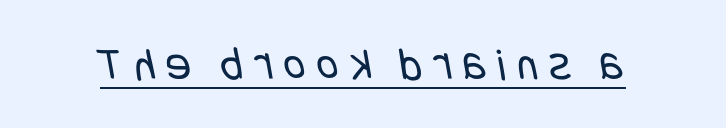
The image shows 47 px regular-weight, condensed sans-serif type; set unusually wide letter spacing (+0.24 em), underlined; low stroke contrast and a large x-height.
